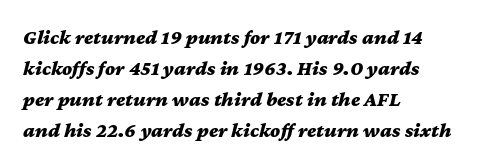
Each new line begins a customary step beneath the previous one. The passage shown is emphatically bold. The text carries the slant typical of an italic or oblique font. If you drew a ruler down the left edge, every line would touch it. In terms of letterspacing, this is plain default setting. Unmarked baselines from the first word to the last.
